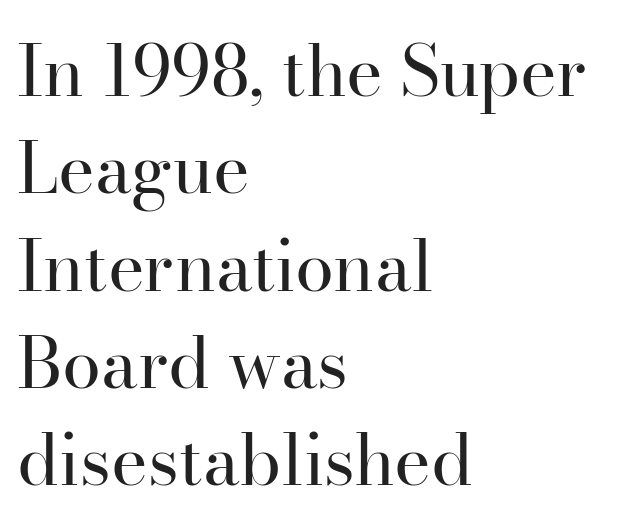
Q: Is the text bold? A: No.
Q: Is the text italic (slanted)? A: No, it is upright.
Q: Is the typeface a serif or a sans-serif typeface? A: Serif.
Q: Is the text underlined? A: No.
Q: How is the paragraph aligned? A: Left-aligned.
Q: Is the spacing between letters normal or unusually wide? A: Normal.
Q: Is the spacing between lines tight, normal or loose? A: Normal.
Q: Width (condensed, normal, or wide)? A: Normal.
Q: Stroke contrast? A: High.
Q: x-height? A: Small.
Q: Monospaced? A: No.
